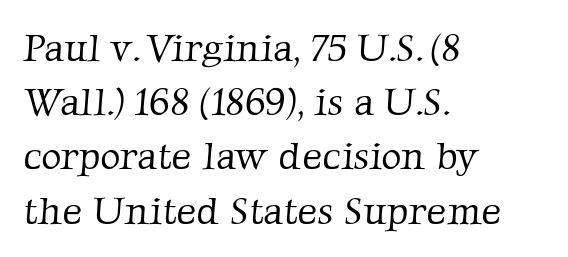
Spacing between characters is what you'd get straight out of the box. A serif font was chosen for this passage. A light-to-regular cut is what we see here. The area under the type is left untouched.
